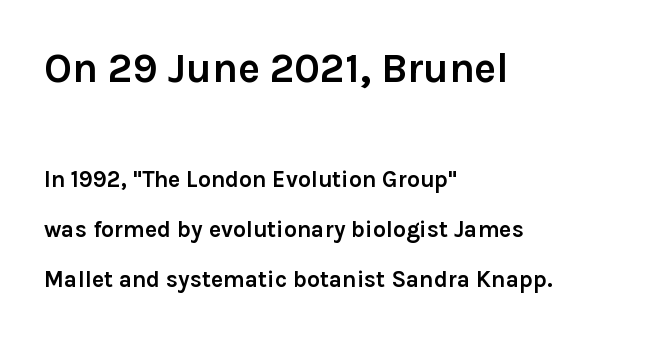
Q: Is the text bold? A: Yes.
Q: Is the text italic (slanted)? A: No, it is upright.
Q: Is the typeface a serif or a sans-serif typeface? A: Sans-serif.
Q: Is the text underlined? A: No.
Q: How is the paragraph aligned? A: Left-aligned.
Q: Is the spacing between letters normal or unusually wide? A: Normal.
Q: Is the spacing between lines tight, normal or loose? A: Loose.
Q: Which block of text is set in a larger size, the first (top) or the second (bottom)? A: The first (top) one.
Q: Width (condensed, normal, or wide)? A: Normal.
Q: Stroke contrast? A: Low.
Q: x-height? A: Medium.
Q: Monospaced? A: No.
